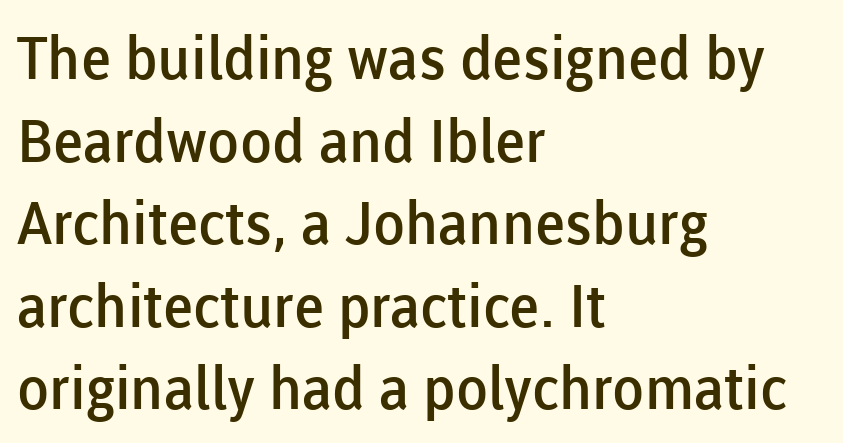
The image shows 59 px semibold sans-serif type, upright; set left-aligned, normal line spacing (1.4x), normal letter spacing, not underlined; low stroke contrast and a medium x-height.
